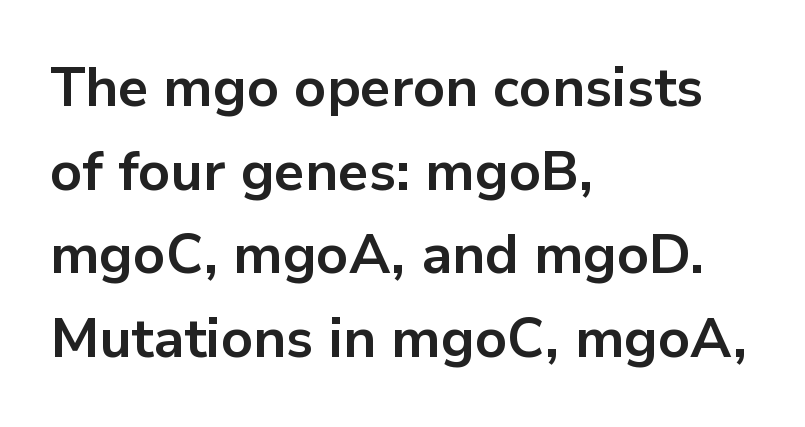
{"serif": "no", "italic": "no", "bold": "yes", "weight": "bold", "width": "normal", "stroke_contrast": "low", "x_height": "medium", "monospaced": "no", "underline": "no", "align": "left", "line_spacing": "normal", "line_spacing_ratio": 1.52, "letter_spacing": "normal", "letter_spacing_em": 0.0, "glyph_px": 55}
